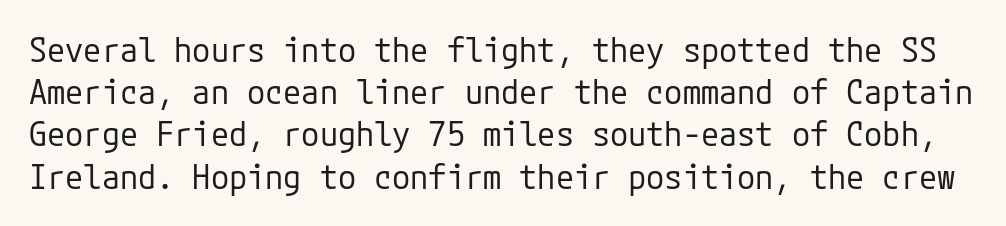
Q: Is the text bold? A: No.
Q: Is the text italic (slanted)? A: No, it is upright.
Q: Is the typeface a serif or a sans-serif typeface? A: Sans-serif.
Q: Is the text underlined? A: No.
Q: Is the spacing between letters normal or unusually wide? A: Normal.
Q: Is the spacing between lines tight, normal or loose? A: Normal.
Q: Width (condensed, normal, or wide)? A: Normal.
Q: Stroke contrast? A: Low.
Q: x-height? A: Medium.
